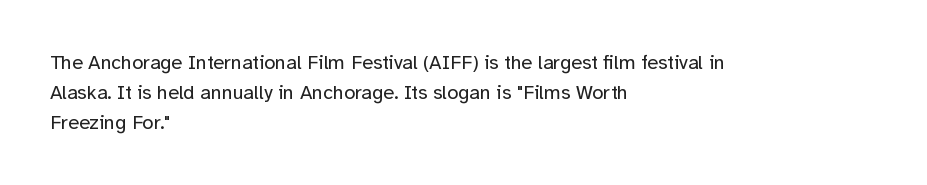
The image shows 20 px text type, upright; set left-aligned, normal line spacing (1.5x), normal letter spacing, not underlined.
